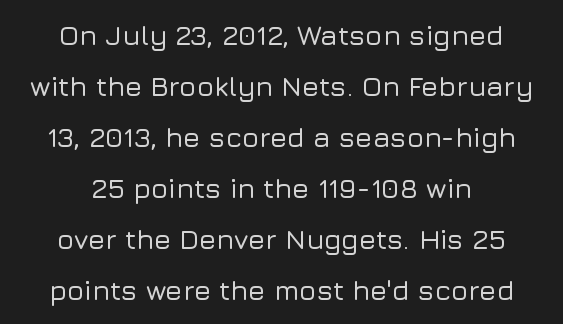
Q: Is the text italic (slanted)? A: No, it is upright.
Q: Is the typeface a serif or a sans-serif typeface? A: Sans-serif.
Q: Is the text underlined? A: No.
Q: How is the paragraph aligned? A: Centered.
Q: Is the spacing between letters normal or unusually wide? A: Normal.
Q: Width (condensed, normal, or wide)? A: Normal.
Q: Stroke contrast? A: Low.
Q: x-height? A: Medium.
Q: Monospaced? A: No.
